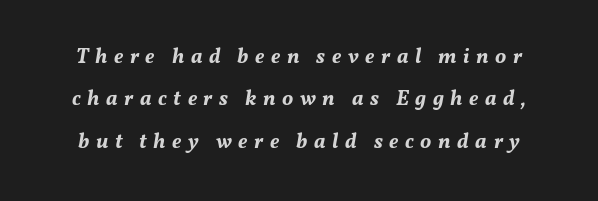
Spacing between characters has been opened up far beyond the box default. Whoever set this chose breathing room over compactness in the vertical rhythm. A bare baseline throughout the passage. As a designer I'd log this as weight 700, bold. Every character sits at an angle, as italics do.
